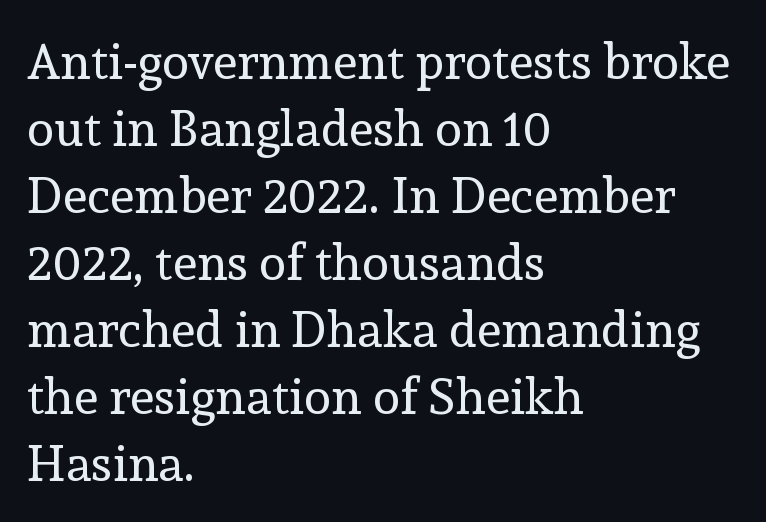
The image shows 50 px regular-weight serif type, upright; set left-aligned, normal line spacing (1.34x), normal letter spacing, not underlined; a medium x-height.
